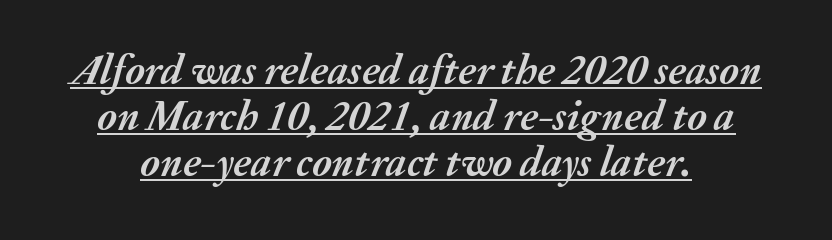
The strokes are fattened all the way to bold. Yep, that's italic — everything's leaning. These characters rest on top of a visible drawn line. What stands out about the letter spacing? Nothing — it is the standard amount.
